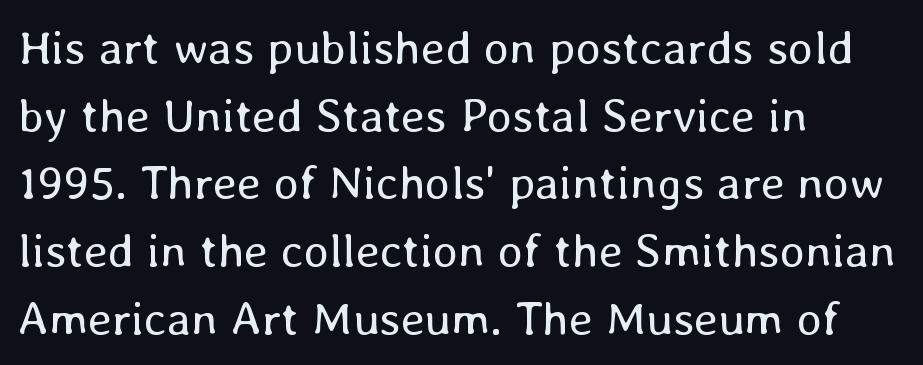
The image shows 48 px regular-weight type, upright; set left-aligned, normal line spacing (1.41x), normal letter spacing, not underlined; low stroke contrast and a medium x-height.
